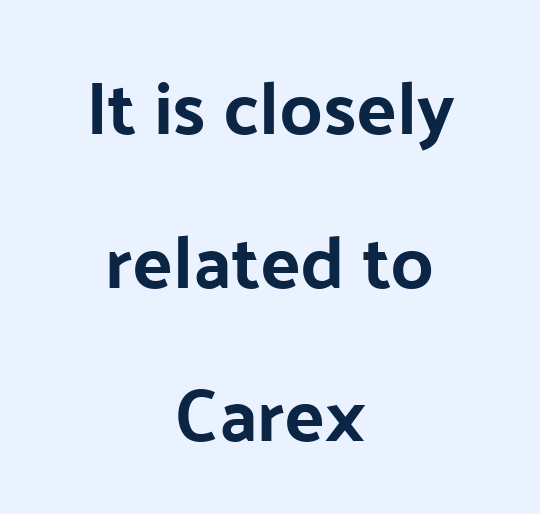
{"serif": "no", "italic": "no", "width": "normal", "stroke_contrast": "low", "x_height": "medium", "monospaced": "no", "underline": "no", "align": "center", "line_spacing": "loose", "line_spacing_ratio": 2.05, "letter_spacing": "normal", "letter_spacing_em": 0.0, "glyph_px": 75}
